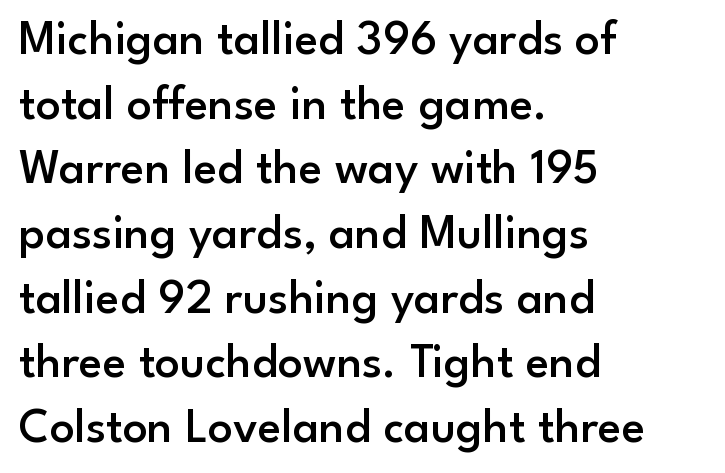
Spacing verdict: proportional, widths tailored to each character. Stems and bowls a touch heavier than normal — semibold. Every character sits straight up, as roman type does. Is there much room between lines? A standard amount, neither cramped nor airy.
